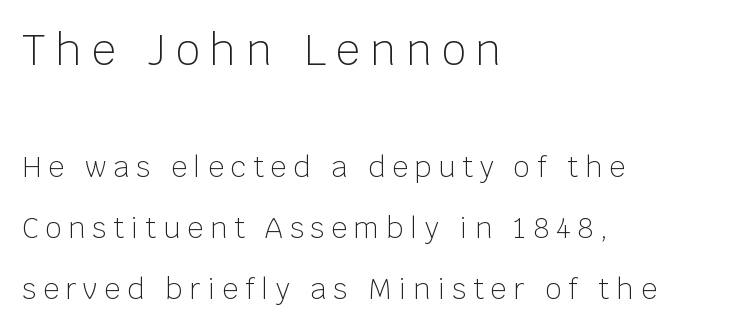
{"serif": "no", "italic": "no", "bold": "no", "weight": "light", "width": "normal", "stroke_contrast": "low", "x_height": "large", "monospaced": "no", "underline": "no", "align": "left", "line_spacing": "loose", "line_spacing_ratio": 2.19, "letter_spacing": "wide", "letter_spacing_em": 0.25, "larger_block": "first", "size_ratio": 1.5, "glyph_px": 42}
